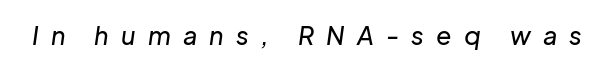
Words appear elongated and porous because spacing is wide. The space directly below the letters is spotless. The font's italic variant was chosen for this text.
